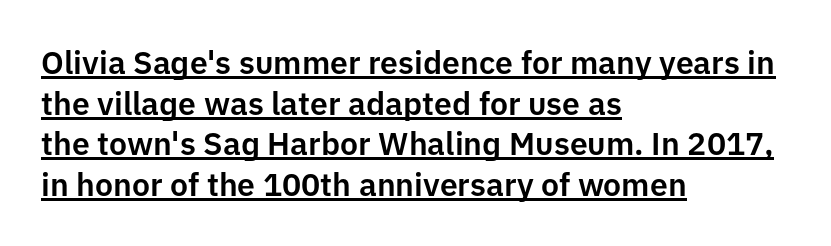
Varying glyph widths throughout — classic text-font behaviour. Horizontal alignment here is leftward, the default for most running prose. A roman cut, with each character standing at attention. The face used here appears with an underline applied.
